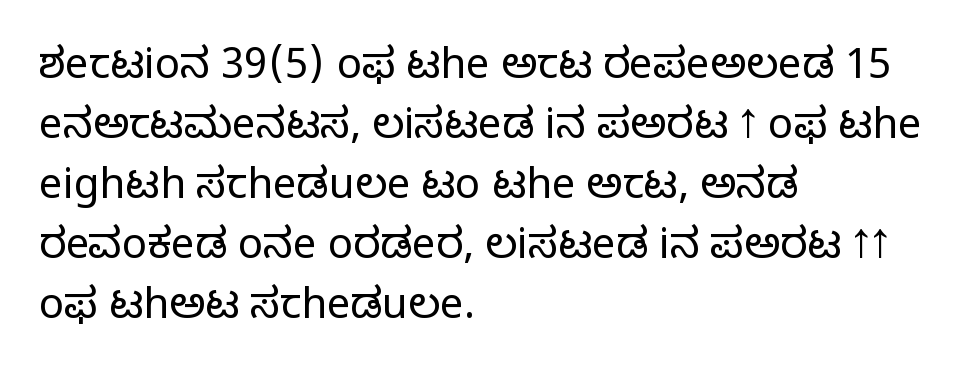
The typography opts for an upright posture over an oblique one. The passage shown has conventional tracking throughout. Summary of weight: not heavy and not bold. A bare baseline throughout the passage. Layout note: lines flush left. A typesetter would call this proportional, since set widths differ per character.
